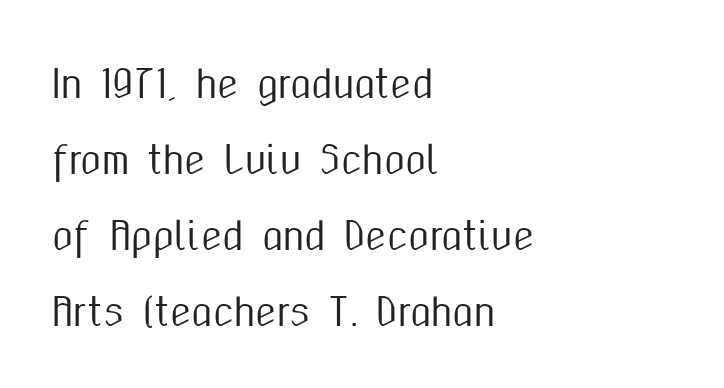
{"serif": "no", "italic": "no", "width": "condensed", "stroke_contrast": "medium", "x_height": "medium", "monospaced": "no", "underline": "no", "align": "left", "line_spacing": "loose", "line_spacing_ratio": 2.0, "letter_spacing": "normal", "letter_spacing_em": 0.0, "glyph_px": 38}
